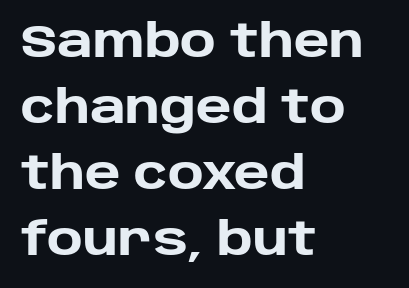
A student would call this left alignment; a typographer would say flush left, rag right. On the weight axis this lands at bold, roughly 700. The face used here is rendered with its standard letterfit. Just letters on the line, the space beneath them empty. Note the varied advance widths — an 'i' is clearly narrower than an 'm'. Every stem runs plumb, perpendicular to the baseline.
